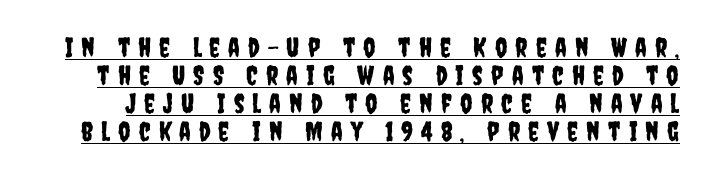
{"italic": "no", "underline": "yes", "line_spacing": "tight", "line_spacing_ratio": 1.04, "letter_spacing": "wide", "letter_spacing_em": 0.3, "glyph_px": 27}
